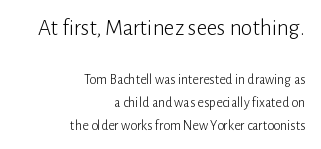
Does the lettering tilt? It doesn't — this is upright. Characters follow at the spacing the type designer built in. Type size steps down from the first block to the second. The baseline area is clear. Quick note: interline space is typical. Short and long lines alike share a common ending point at right.
